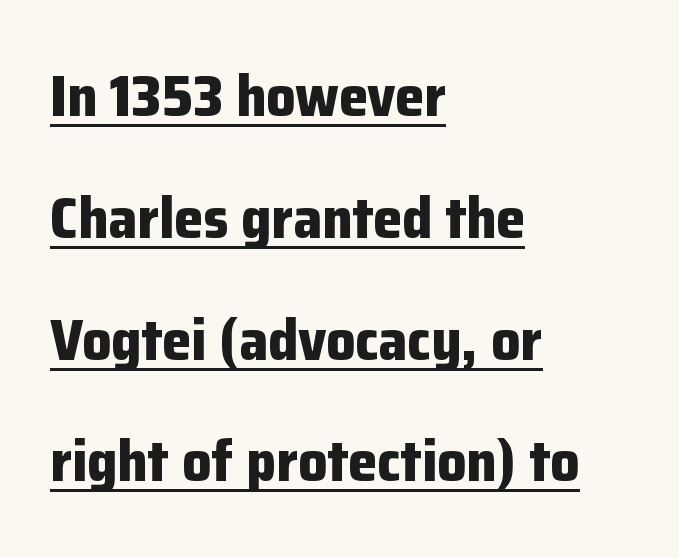
The image shows 58 px bold sans-serif type, upright; set left-aligned, loose line spacing (2.1x), normal letter spacing, underlined; low stroke contrast and a medium x-height.
